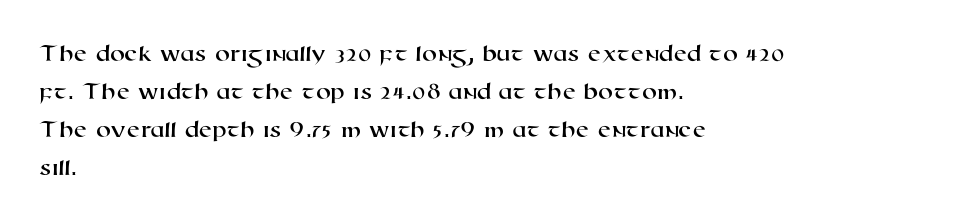
Q: Is the text underlined? A: No.
Q: How is the paragraph aligned? A: Left-aligned.
Q: Is the spacing between letters normal or unusually wide? A: Normal.
Q: Is the spacing between lines tight, normal or loose? A: Normal.
